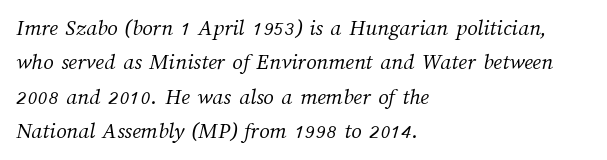
The image shows 23 px text type; set left-aligned, normal line spacing (1.5x), normal letter spacing, not underlined.
